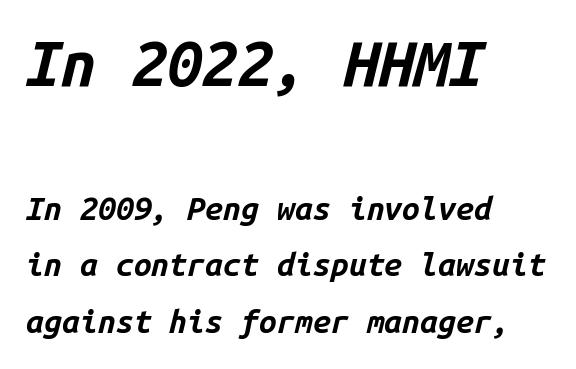
{"italic": "yes", "lean": "right", "slant_degrees": 14, "bold": "yes", "weight": "bold", "width": "normal", "stroke_contrast": "low", "x_height": "medium", "monospaced": "yes", "underline": "no", "align": "left", "line_spacing_ratio": 1.78, "letter_spacing": "normal", "letter_spacing_em": 0.0, "larger_block": "first", "size_ratio": 1.97, "glyph_px": 63}
